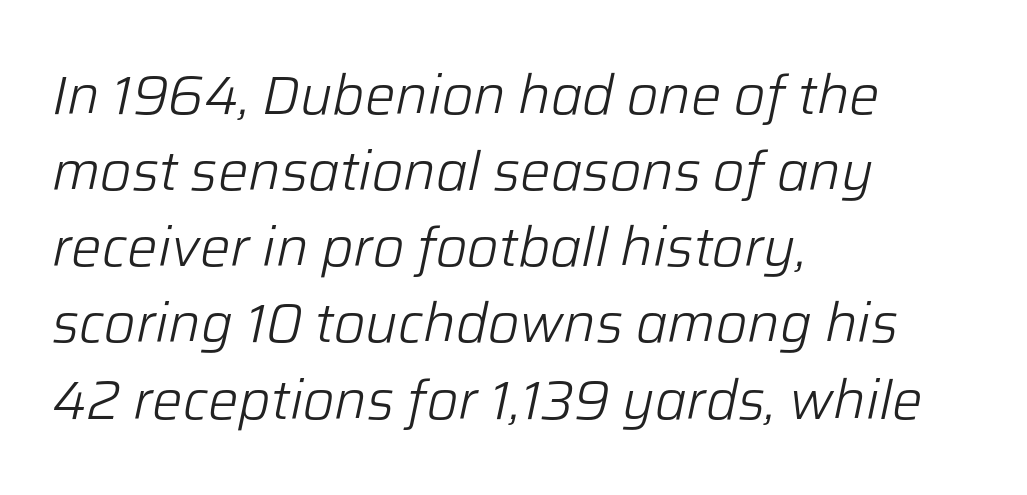
Spacing verdict: proportional, widths tailored to each character. Left-aligned paragraph, ragged on the right. This rendering leaves character spacing at its baseline value. Looking at the ascenders, they clearly lean.
